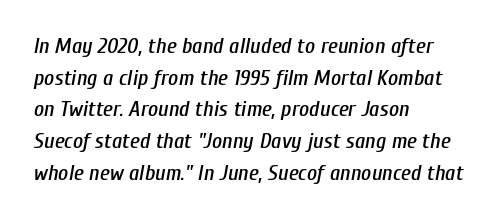
The paragraph has a hard left edge and a soft right edge. Quick note: interline space is typical. Would a proofreader flag this as italicized? Yes. The baseline area is clear. The tracking reads as untouched default to a designer's eye.
